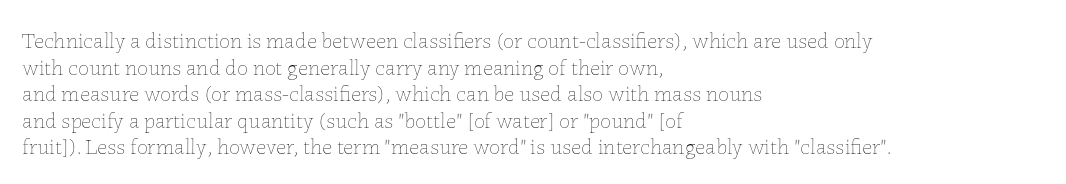
The face used here is rendered with its standard letterfit. The rag falls on the right side of this text block. The typeface has the unassuming heft of standard copy or less. Italic: no, the glyphs are upright roman.
